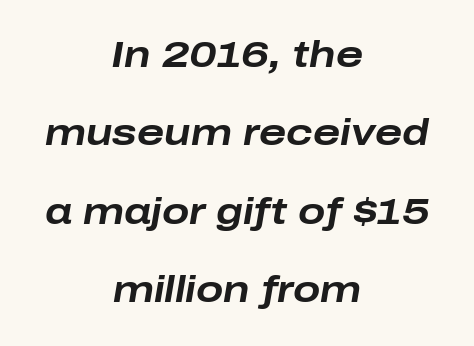
{"italic": "yes", "lean": "right", "slant_degrees": 10, "bold": "yes", "weight": "bold", "width": "wide", "stroke_contrast": "low", "x_height": "medium", "monospaced": "no", "underline": "no", "align": "center", "line_spacing": "loose", "line_spacing_ratio": 2.18, "letter_spacing": "normal", "letter_spacing_em": 0.0, "glyph_px": 36}
